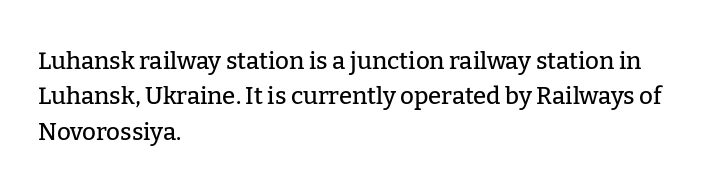
The image shows 24 px text type, upright; set left-aligned, normal line spacing (1.47x), normal letter spacing, not underlined.
